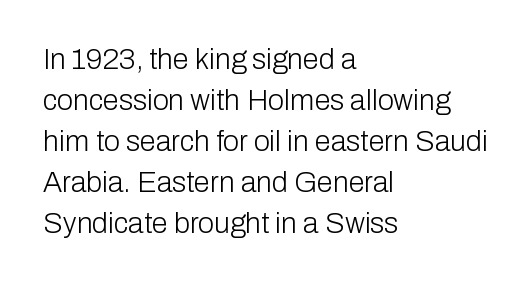
Stroke terminals: plain, sans-serif. The typesetter chose a ragged-right arrangement here. Compared with typical body copy, the letter spacing here is the same. On a weight scale, this lands at 450 or below.
